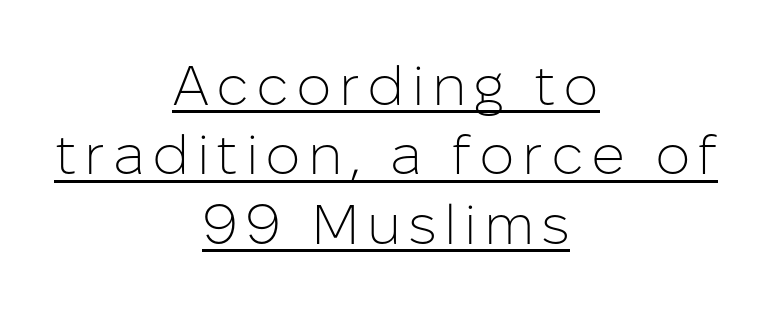
{"serif": "no", "italic": "no", "bold": "no", "weight": "light", "width": "normal", "stroke_contrast": "low", "x_height": "medium", "monospaced": "no", "underline": "yes", "align": "center", "line_spacing_ratio": 1.24, "glyph_px": 56}
